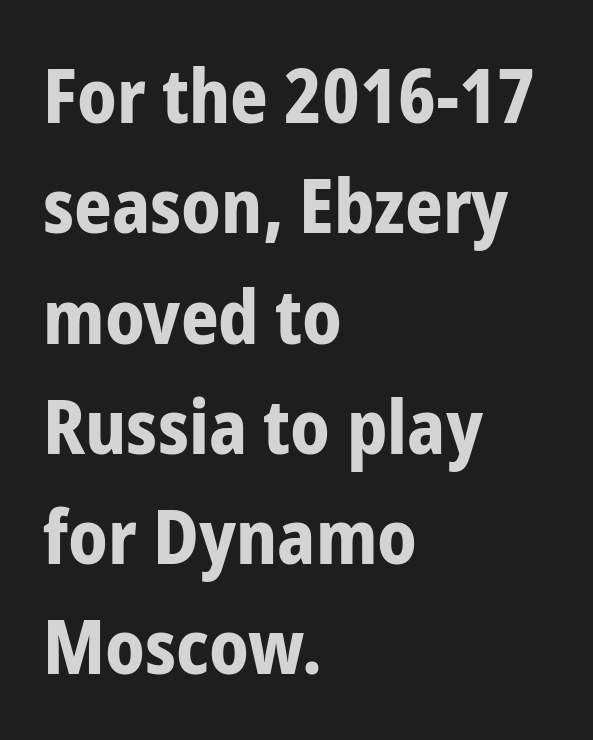
The image shows 74 px bold, condensed sans-serif type, upright; set left-aligned, normal line spacing (1.49x), normal letter spacing, not underlined; low stroke contrast and a medium x-height.
